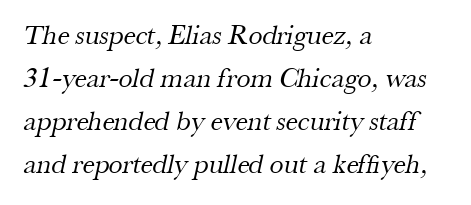
The passage shown stacks its lines at a standard gap. No chunkiness to these letters — they're not bold. These lines are composed in type with serifs. Caption: multi-line text, flush left, ragged right.
